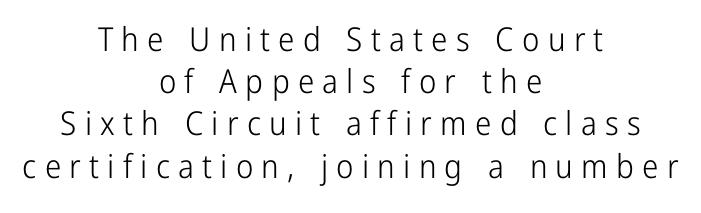
Rendered with straight, roman letterforms. This is not heavy type; no bold has been used. Spacing verdict: proportional, widths tailored to each character. Observe the wide spacing: letters keep a clear distance from each other. The string is rendered with underlining switched off. Both edges are ragged and mirror each other, which tells us the setting is centered.
